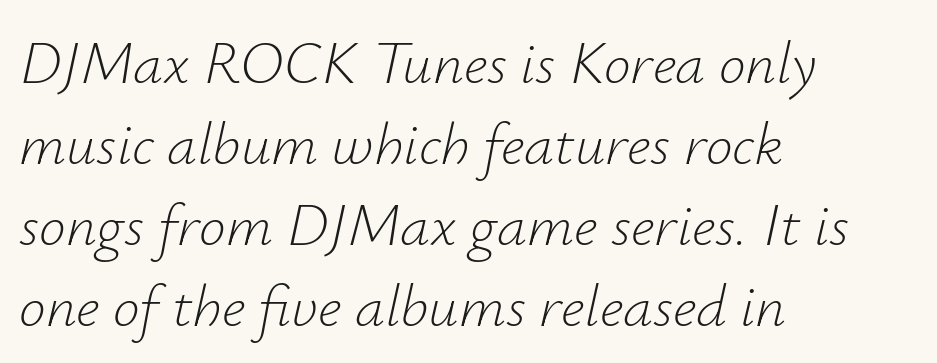
Successive baselines arrive at the customary interval. In terms of letterspacing, this is plain default setting. The letters are slanted; this is an italic face. If you drew a ruler down the left edge, every line would touch it. Proportional: the letters do not fall into vertical columns. Descenders hang freely into open space.
